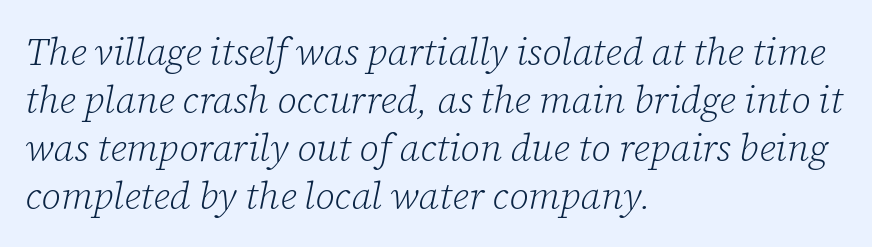
The image shows 38 px light serif type, italic (leaning right); set left-aligned, normal line spacing (1.26x), normal letter spacing, not underlined; low stroke contrast and a medium x-height.
